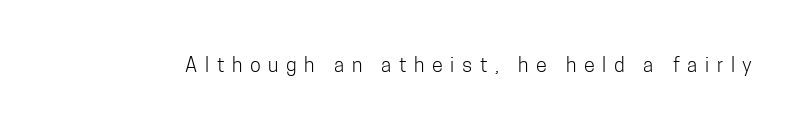
Q: Is the text bold? A: No.
Q: Is the text italic (slanted)? A: No, it is upright.
Q: Is the text underlined? A: No.
Q: Is the spacing between letters normal or unusually wide? A: Unusually wide.
